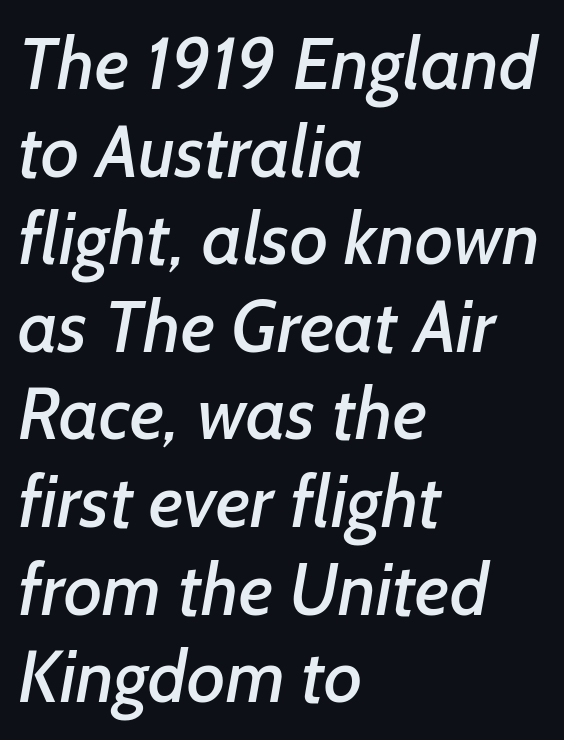
The image shows 73 px sans-serif type; set left-aligned, line spacing 1.2x, normal letter spacing, not underlined; low stroke contrast and a medium x-height.
